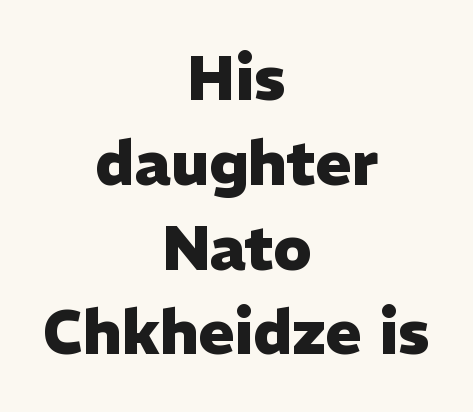
Are there feet on the stems? There aren't — it's a sans. The passage shown is typed in a proportional face where columns would drift. The letterforms sit shoulder to shoulder at normal distance. The compositor balanced each line on the midline. Rule under the text: the space is simply empty. The glyphs have the mass of a bold cut.
